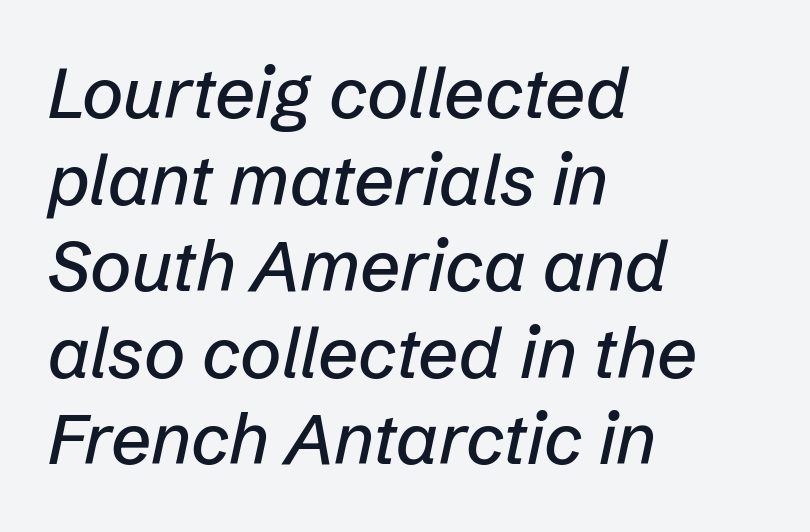
{"italic": "yes", "lean": "right", "slant_degrees": 12, "width": "normal", "stroke_contrast": "low", "x_height": "medium", "monospaced": "no", "underline": "no", "align": "left", "line_spacing_ratio": 1.22, "letter_spacing": "normal", "letter_spacing_em": 0.0, "glyph_px": 71}
